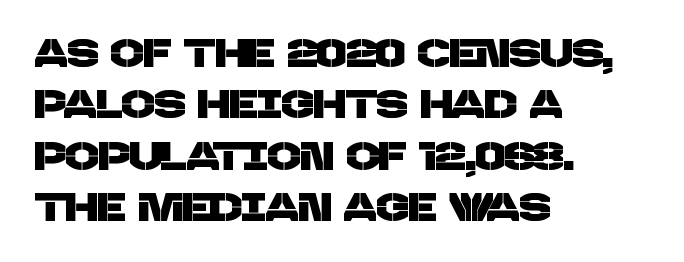
Q: Is the typeface a serif or a sans-serif typeface? A: Sans-serif.
Q: Is the text underlined? A: No.
Q: How is the paragraph aligned? A: Left-aligned.
Q: Is the spacing between letters normal or unusually wide? A: Normal.
Q: Is the spacing between lines tight, normal or loose? A: Normal.
Q: Width (condensed, normal, or wide)? A: Normal.
Q: Stroke contrast? A: Low.
Q: x-height? A: Large.
Q: Monospaced? A: No.
